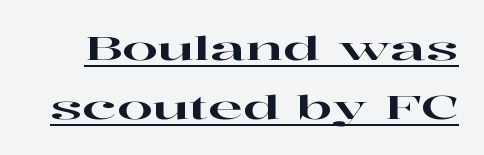
{"serif": "yes", "italic": "no", "width": "wide", "stroke_contrast": "high", "x_height": "medium", "monospaced": "no", "underline": "yes", "line_spacing_ratio": 1.84, "letter_spacing": "normal", "letter_spacing_em": 0.0, "glyph_px": 32}
